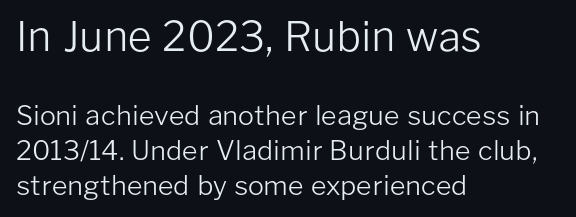
{"serif": "no", "italic": "no", "bold": "no", "weight": "light", "width": "normal", "stroke_contrast": "low", "x_height": "medium", "monospaced": "no", "underline": "no", "align": "left", "line_spacing": "normal", "line_spacing_ratio": 1.3, "letter_spacing": "normal", "letter_spacing_em": 0.0, "larger_block": "first", "size_ratio": 1.52, "glyph_px": 41}
